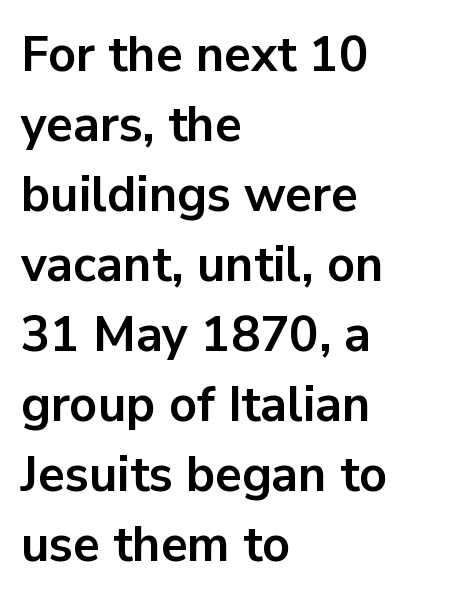
{"serif": "no", "italic": "no", "bold": "yes", "weight": "bold", "width": "normal", "stroke_contrast": "low", "x_height": "medium", "monospaced": "no", "underline": "no", "align": "left", "line_spacing": "normal", "line_spacing_ratio": 1.43, "letter_spacing": "normal", "letter_spacing_em": 0.0, "glyph_px": 49}
